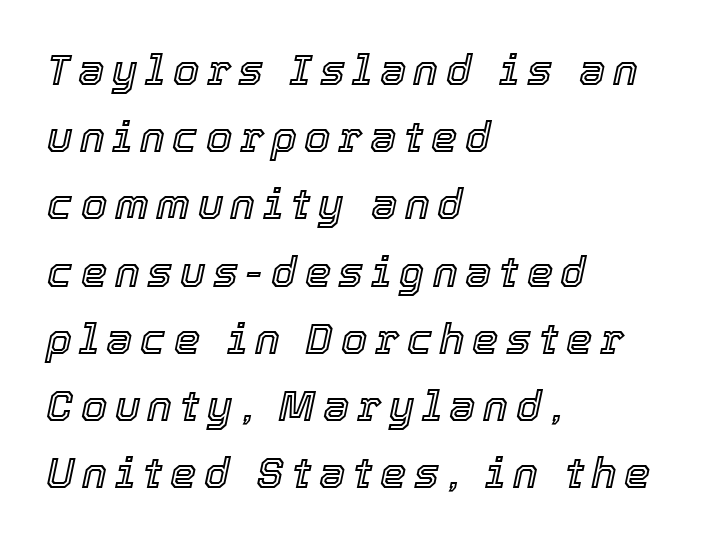
{"italic": "yes", "lean": "right", "slant_degrees": 12, "width": "normal", "x_height": "medium", "monospaced": "no", "underline": "no", "align": "left", "line_spacing": "normal", "line_spacing_ratio": 1.6, "glyph_px": 42}
